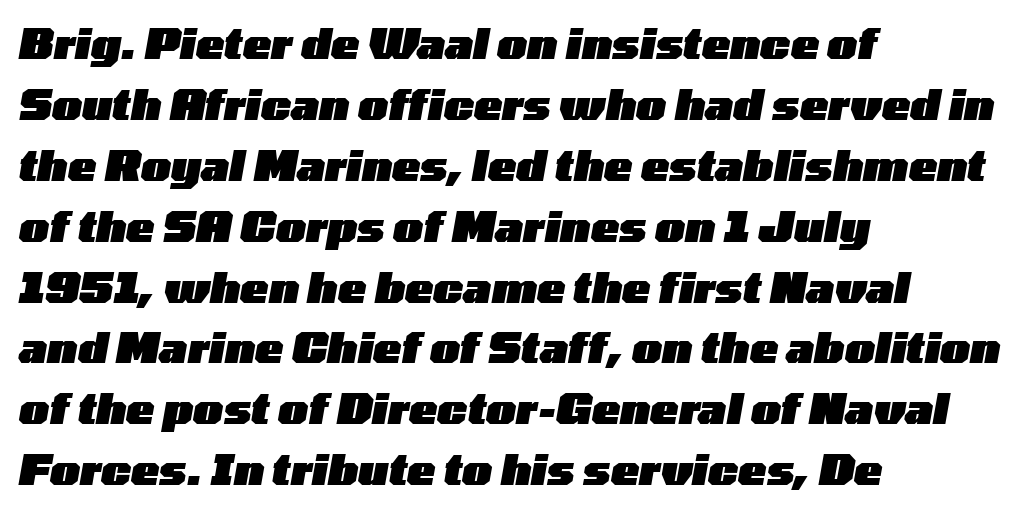
Q: Is the text bold? A: Yes.
Q: Is the text italic (slanted)? A: Yes, it leans right by about 10 degrees.
Q: Is the text underlined? A: No.
Q: How is the paragraph aligned? A: Left-aligned.
Q: Is the spacing between letters normal or unusually wide? A: Normal.
Q: Is the spacing between lines tight, normal or loose? A: Normal.
Q: Width (condensed, normal, or wide)? A: Wide.
Q: Stroke contrast? A: Low.
Q: x-height? A: Medium.
Q: Monospaced? A: No.
